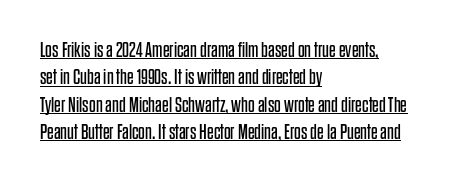
The passage shown is not bold in any degree. Typeset ragged right — the left edge is the straight one. Underlining? Definitely there. The face used here is rendered with its standard letterfit.
